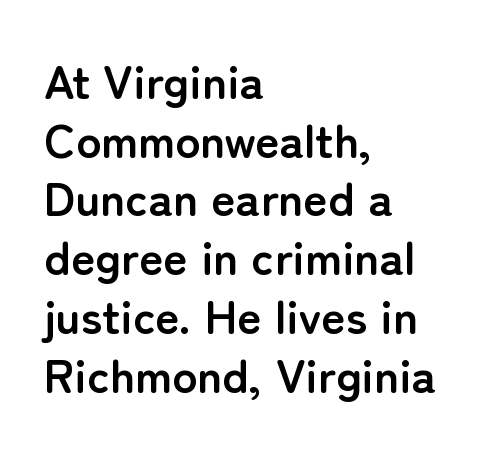
Q: Is the text bold? A: Yes.
Q: Is the text italic (slanted)? A: No, it is upright.
Q: Is the typeface a serif or a sans-serif typeface? A: Sans-serif.
Q: Is the text underlined? A: No.
Q: How is the paragraph aligned? A: Left-aligned.
Q: Is the spacing between letters normal or unusually wide? A: Normal.
Q: Is the spacing between lines tight, normal or loose? A: Normal.
Q: Width (condensed, normal, or wide)? A: Normal.
Q: Stroke contrast? A: Low.
Q: x-height? A: Medium.
Q: Monospaced? A: No.
